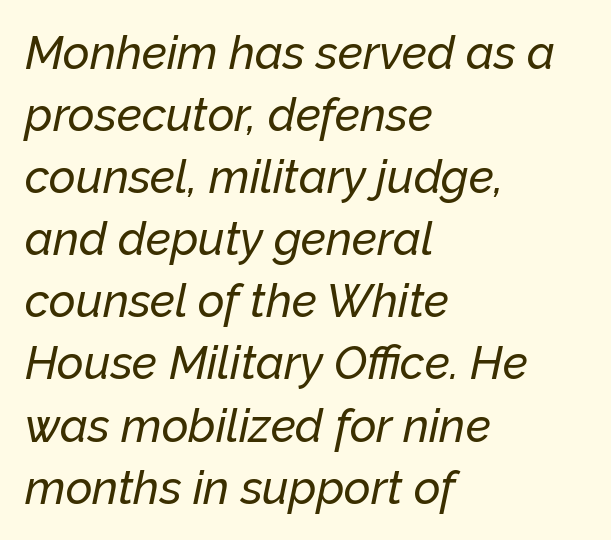
The image shows 46 px text type, italic (leaning right); set left-aligned, normal line spacing (1.35x), normal letter spacing, not underlined; low stroke contrast and a medium x-height.
